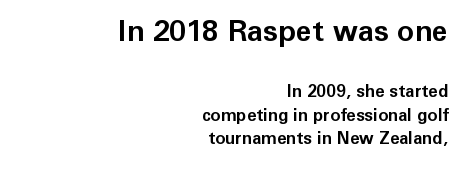
Strokes here are thick enough to call this a true bold. Varying glyph widths throughout — classic text-font behaviour. In terms of posture, this sample is upright. The block sitting higher on the canvas is the one with enlarged characters. This sample is right-justified, so line beginnings fall wherever the words allow.
